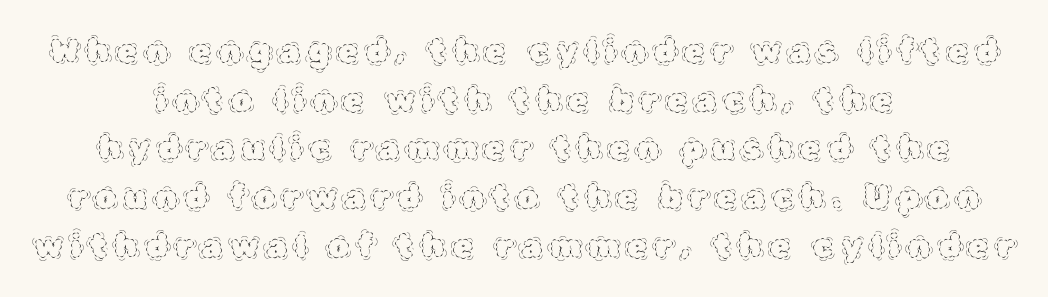
If you drew a line through each stem, it would be perfectly vertical. Stroke thickness stays within the range of a standard reading face or lighter. These lines are rendered in a variable-pitch font. The letters are spread apart with noticeably loose tracking.
